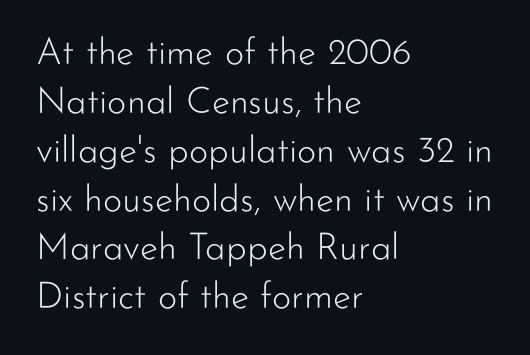
A clean baseline with only descenders dipping below it. Stroke thickness stays within the range of a standard reading face or lighter. Leading: standard. The letters sit at their default tracking, neither squeezed nor spread. Horizontal alignment here is leftward, the default for most running prose. This sample has the flowing, uneven cadence of proportional lettering.
